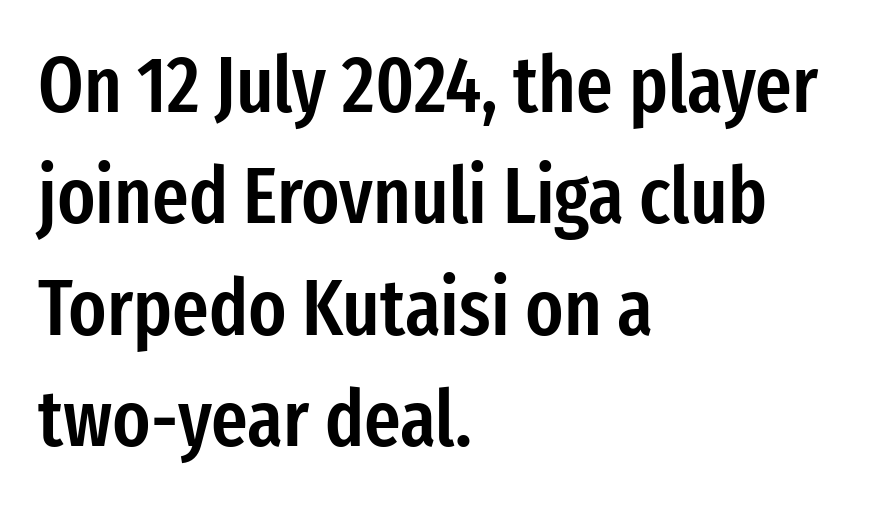
The image shows 79 px semibold, condensed sans-serif type, upright; set left-aligned, normal line spacing (1.41x), normal letter spacing, not underlined; low stroke contrast and a medium x-height.
